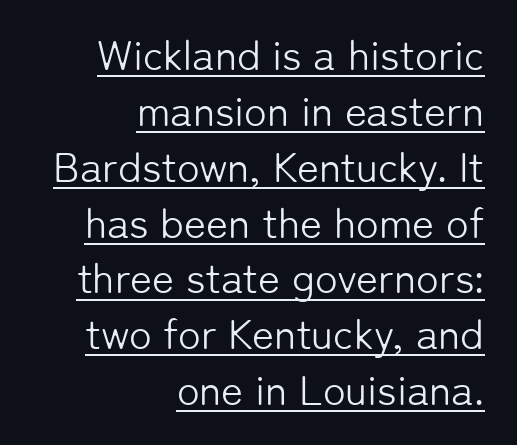
The image shows 42 px light sans-serif type, upright; set right-aligned, normal line spacing (1.33x), normal letter spacing, underlined; low stroke contrast and a medium x-height.
